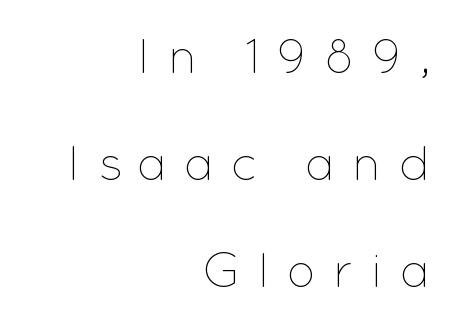
The image shows 49 px thin type, upright; set right-aligned, loose line spacing (2.18x), unusually wide letter spacing (+0.33 em), not underlined; low stroke contrast and a medium x-height.
